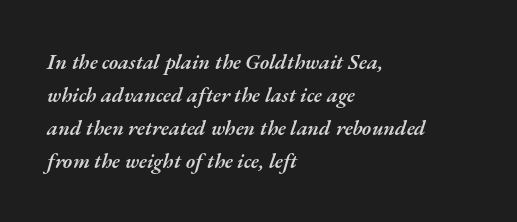
Q: Is the text bold? A: Semi-bold.
Q: Is the text italic (slanted)? A: Yes, it leans right by about 17 degrees.
Q: Is the text underlined? A: No.
Q: How is the paragraph aligned? A: Left-aligned.
Q: Is the spacing between letters normal or unusually wide? A: Normal.
Q: Is the spacing between lines tight, normal or loose? A: Normal.
